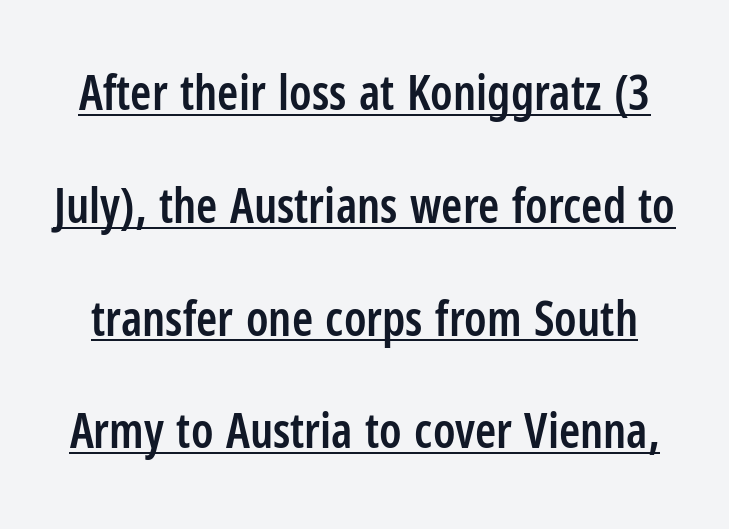
Q: Is the text bold? A: Semi-bold.
Q: Is the text italic (slanted)? A: No, it is upright.
Q: Is the typeface a serif or a sans-serif typeface? A: Sans-serif.
Q: Is the text underlined? A: Yes.
Q: Is the spacing between letters normal or unusually wide? A: Normal.
Q: Is the spacing between lines tight, normal or loose? A: Loose.
Q: Width (condensed, normal, or wide)? A: Condensed.
Q: Stroke contrast? A: Low.
Q: x-height? A: Medium.
Q: Monospaced? A: No.
